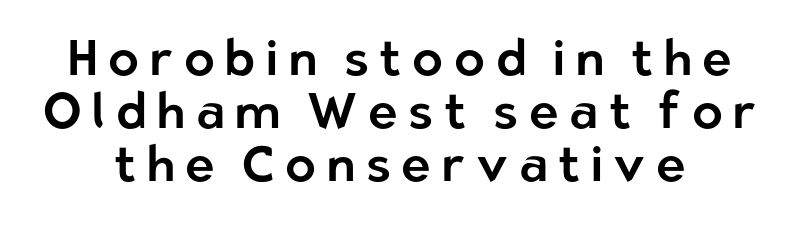
Q: Is the text italic (slanted)? A: No, it is upright.
Q: Is the typeface a serif or a sans-serif typeface? A: Sans-serif.
Q: Is the text underlined? A: No.
Q: How is the paragraph aligned? A: Centered.
Q: Is the spacing between letters normal or unusually wide? A: Unusually wide.
Q: Is the spacing between lines tight, normal or loose? A: Tight.
Q: Width (condensed, normal, or wide)? A: Normal.
Q: Stroke contrast? A: Low.
Q: x-height? A: Medium.
Q: Monospaced? A: No.
